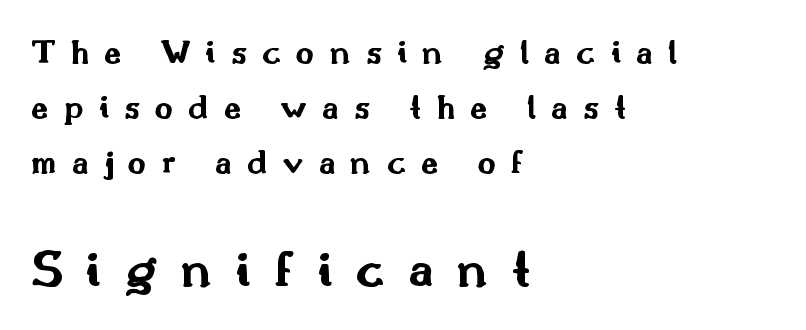
Q: Is the text bold? A: Yes.
Q: Is the text italic (slanted)? A: No, it is upright.
Q: Is the typeface a serif or a sans-serif typeface? A: Sans-serif.
Q: Is the text underlined? A: No.
Q: How is the paragraph aligned? A: Left-aligned.
Q: Is the spacing between letters normal or unusually wide? A: Unusually wide.
Q: Is the spacing between lines tight, normal or loose? A: Normal.
Q: Which block of text is set in a larger size, the first (top) or the second (bottom)? A: The second (bottom) one.
Q: Width (condensed, normal, or wide)? A: Wide.
Q: Stroke contrast? A: Medium.
Q: x-height? A: Small.
Q: Monospaced? A: No.
